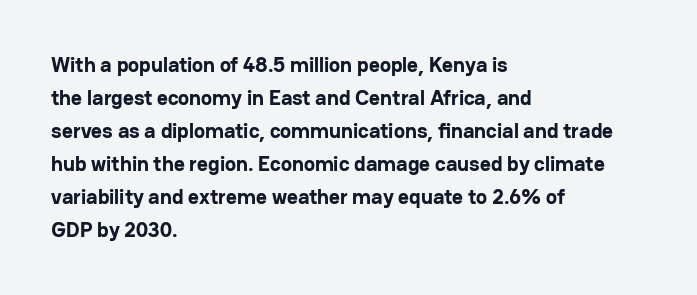
Q: Is the text bold? A: Yes.
Q: Is the text italic (slanted)? A: No, it is upright.
Q: Is the text underlined? A: No.
Q: How is the paragraph aligned? A: Left-aligned.
Q: Is the spacing between letters normal or unusually wide? A: Normal.
Q: Is the spacing between lines tight, normal or loose? A: Normal.
